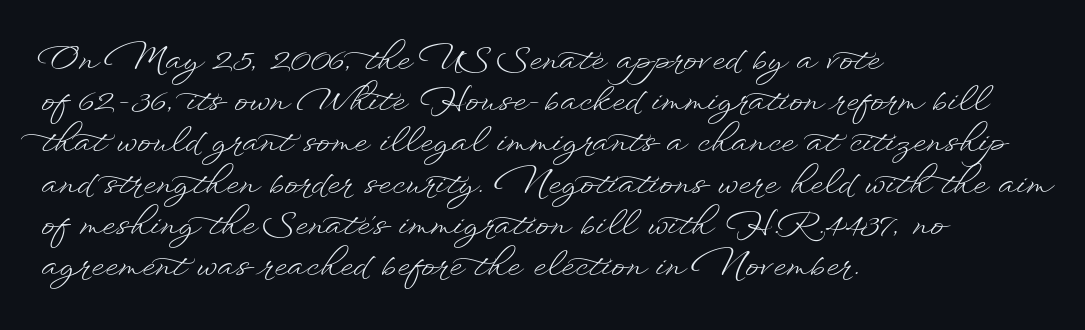
The image shows 33 px light, wide type; set left-aligned, normal line spacing (1.25x), normal letter spacing, not underlined; low stroke contrast and a small x-height.
